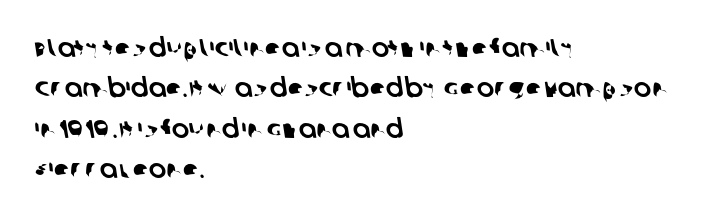
{"underline": "no", "align": "left", "line_spacing": "normal", "line_spacing_ratio": 1.55, "letter_spacing": "normal", "letter_spacing_em": 0.0, "glyph_px": 26}
